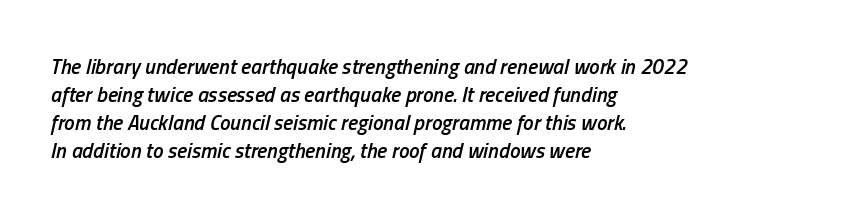
This sample is left-justified, so line endings fall wherever the words run out. The line texture is even and compact thanks to regular tracking. The lettering tilts uniformly, giving the passage an italic look. Strokes here are thickened, but only to semibold level. A clean baseline with only descenders dipping below it.
